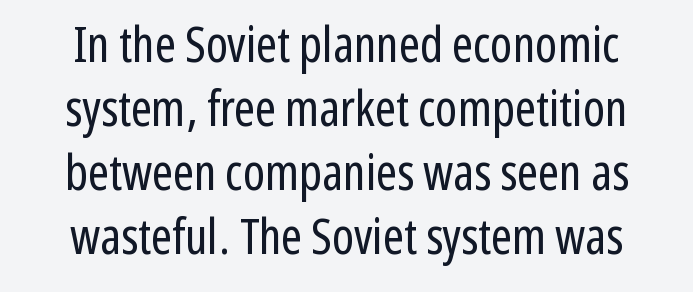
Q: Is the text bold? A: No.
Q: Is the text italic (slanted)? A: No, it is upright.
Q: Is the typeface a serif or a sans-serif typeface? A: Sans-serif.
Q: Is the text underlined? A: No.
Q: How is the paragraph aligned? A: Centered.
Q: Is the spacing between letters normal or unusually wide? A: Normal.
Q: Is the spacing between lines tight, normal or loose? A: Normal.
Q: Width (condensed, normal, or wide)? A: Condensed.
Q: Stroke contrast? A: Low.
Q: x-height? A: Medium.
Q: Monospaced? A: No.
